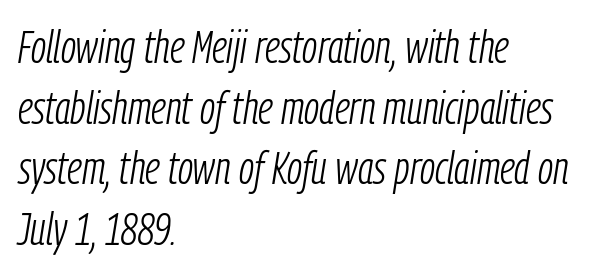
{"italic": "yes", "lean": "right", "slant_degrees": 9, "bold": "no", "weight": "light", "width": "condensed", "stroke_contrast": "low", "x_height": "medium", "monospaced": "no", "underline": "no", "align": "left", "line_spacing": "normal", "line_spacing_ratio": 1.32, "letter_spacing": "normal", "letter_spacing_em": 0.0, "glyph_px": 46}
